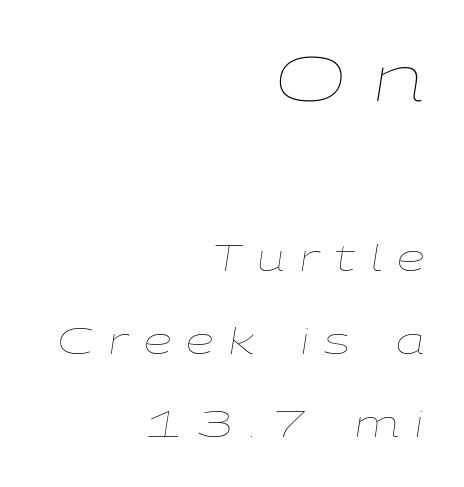
Q: Is the text bold? A: No.
Q: Is the text italic (slanted)? A: Yes, it leans right by about 9 degrees.
Q: Is the text underlined? A: No.
Q: How is the paragraph aligned? A: Right-aligned.
Q: Is the spacing between letters normal or unusually wide? A: Unusually wide.
Q: Is the spacing between lines tight, normal or loose? A: Loose.
Q: Which block of text is set in a larger size, the first (top) or the second (bottom)? A: The first (top) one.
Q: Width (condensed, normal, or wide)? A: Wide.
Q: Stroke contrast? A: Low.
Q: x-height? A: Medium.
Q: Monospaced? A: No.
